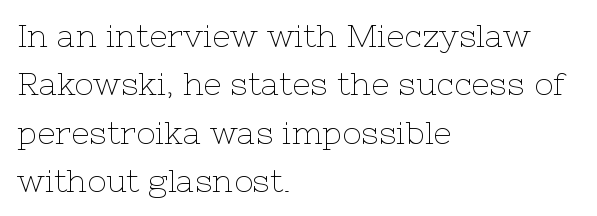
Here the designer chose a conventional face with non-uniform glyph widths. The space beneath each line is pristine and unruled. The typeface has the unassuming heft of standard copy or less. Is the block centered? No — it sits flush against the left margin.
